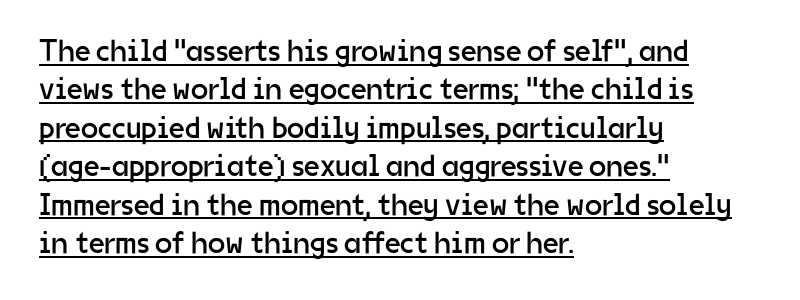
{"serif": "no", "italic": "no", "bold": "no", "weight": "regular", "width": "normal", "stroke_contrast": "low", "x_height": "medium", "monospaced": "no", "underline": "yes", "align": "left", "line_spacing_ratio": 1.24, "letter_spacing": "normal", "letter_spacing_em": 0.0, "glyph_px": 31}
